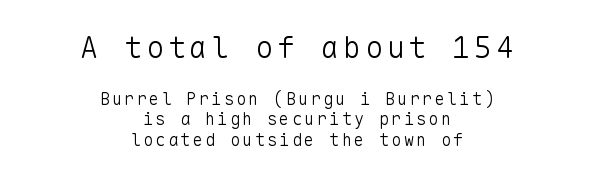
Q: Is the text bold? A: No.
Q: Is the text italic (slanted)? A: No, it is upright.
Q: Is the typeface a serif or a sans-serif typeface? A: Sans-serif.
Q: Is the text underlined? A: No.
Q: How is the paragraph aligned? A: Centered.
Q: Which block of text is set in a larger size, the first (top) or the second (bottom)? A: The first (top) one.
Q: Width (condensed, normal, or wide)? A: Normal.
Q: Stroke contrast? A: Low.
Q: x-height? A: Medium.
Q: Monospaced? A: Yes.
